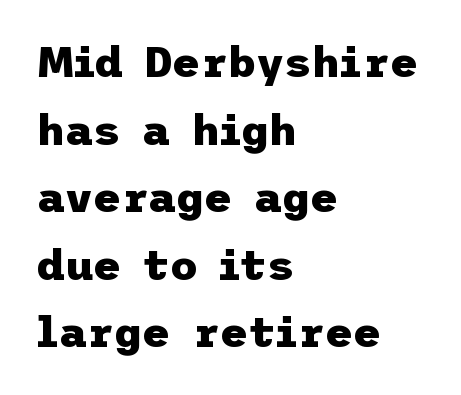
Q: Is the text bold? A: Yes.
Q: Is the text italic (slanted)? A: No, it is upright.
Q: Is the typeface a serif or a sans-serif typeface? A: Sans-serif.
Q: Is the text underlined? A: No.
Q: How is the paragraph aligned? A: Left-aligned.
Q: Is the spacing between letters normal or unusually wide? A: Normal.
Q: Is the spacing between lines tight, normal or loose? A: Normal.
Q: Width (condensed, normal, or wide)? A: Normal.
Q: Stroke contrast? A: Low.
Q: x-height? A: Medium.
